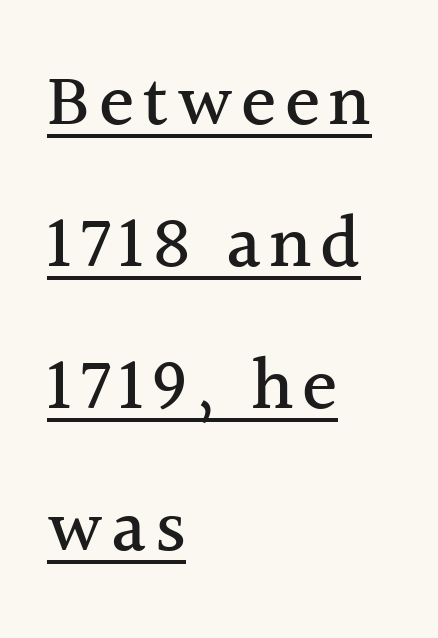
Do the characters align in a grid? No, the font is proportional. Is there any slant? The stems are plumb. You can see a thin bar hugging the bottom of the glyphs. Quick note: interline space is abundant. What kind of face is this? One with serifs. Casual observation: everything's shoved over to the left.
